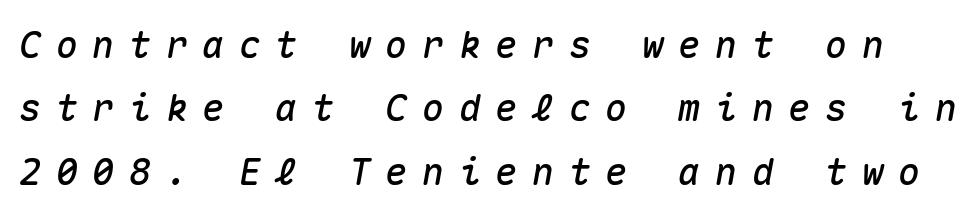
The face used here is monospaced, like something from a code editor. Type without underlining. Letter spacing: wide. Would a proofreader flag this as italicized? Yes.
